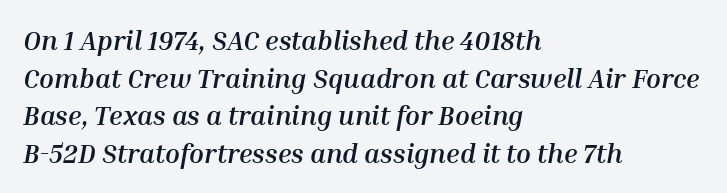
Q: Is the text bold? A: Yes.
Q: Is the text italic (slanted)? A: Yes, it leans right by about 10 degrees.
Q: Is the text underlined? A: No.
Q: How is the paragraph aligned? A: Left-aligned.
Q: Is the spacing between letters normal or unusually wide? A: Normal.
Q: Is the spacing between lines tight, normal or loose? A: Normal.
